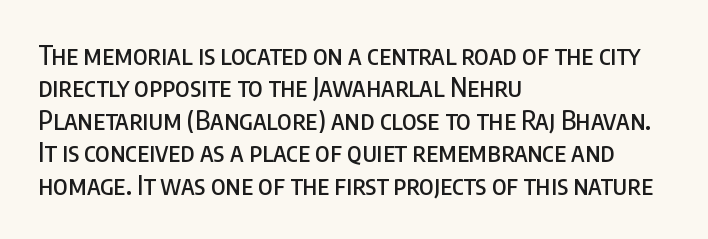
{"italic": "no", "underline": "no", "align": "left", "line_spacing": "normal", "line_spacing_ratio": 1.25, "letter_spacing": "normal", "letter_spacing_em": 0.0, "glyph_px": 26}
